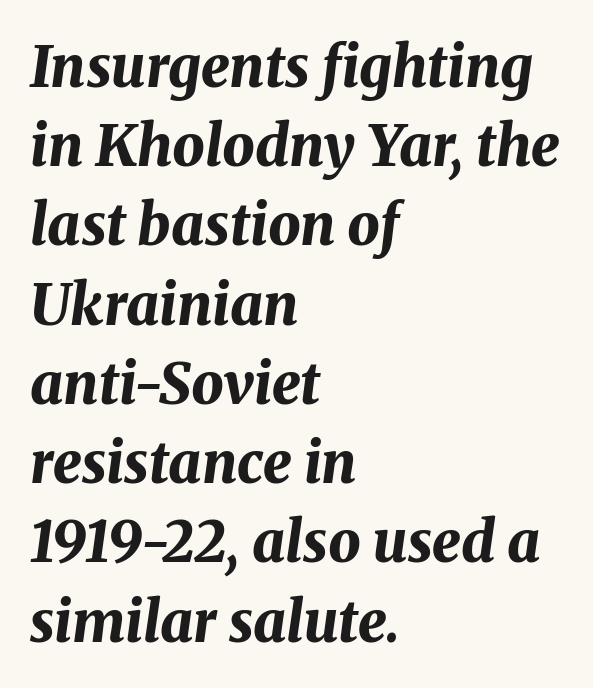
The face used here is proportionally spaced, like ordinary book or web type. Honestly, there is no underline to notice here at all. This sample uses an oblique cut, with every glyph tilted off the vertical. Reading down the block, your eye returns to a fixed left position each line. Baseline-to-baseline distance is the conventional proportion of letter height. A typesetter would call this zero additional tracking.
